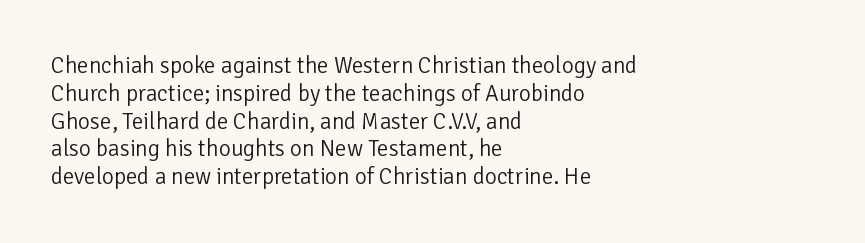
Italic: no, the glyphs are upright roman. Typeset ragged right — the left edge is the straight one. The gaps between neighbouring characters are ordinary and unremarkable. No letter is thick-stroked: the sample isn't bold. Lines of text with bare space underneath.
